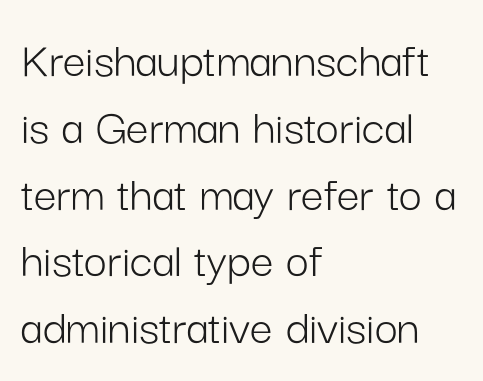
Q: Is the text bold? A: No.
Q: Is the text italic (slanted)? A: No, it is upright.
Q: Is the typeface a serif or a sans-serif typeface? A: Sans-serif.
Q: Is the text underlined? A: No.
Q: How is the paragraph aligned? A: Left-aligned.
Q: Is the spacing between letters normal or unusually wide? A: Normal.
Q: Is the spacing between lines tight, normal or loose? A: Normal.
Q: Width (condensed, normal, or wide)? A: Normal.
Q: Stroke contrast? A: Low.
Q: x-height? A: Medium.
Q: Monospaced? A: No.
